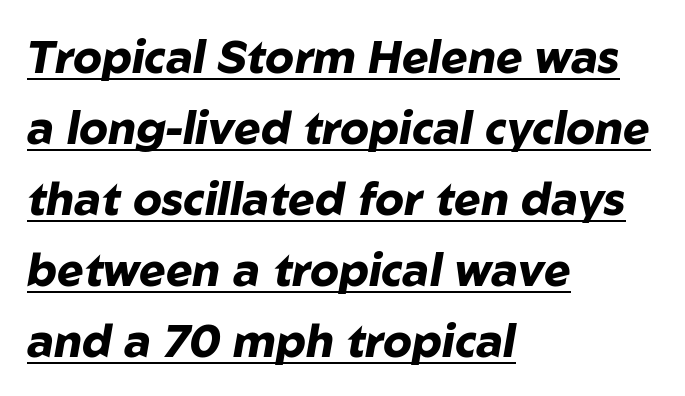
{"italic": "yes", "lean": "right", "slant_degrees": 10, "bold": "yes", "weight": "heavy", "width": "normal", "stroke_contrast": "low", "x_height": "medium", "monospaced": "no", "underline": "yes", "align": "left", "line_spacing": "normal", "line_spacing_ratio": 1.58, "letter_spacing": "normal", "letter_spacing_em": 0.0, "glyph_px": 45}
